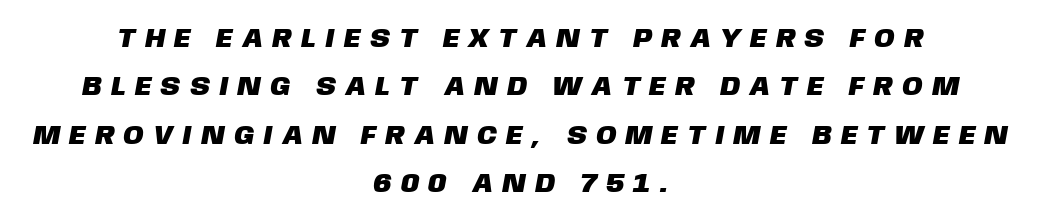
Q: Is the text underlined? A: No.
Q: How is the paragraph aligned? A: Centered.
Q: Is the spacing between letters normal or unusually wide? A: Unusually wide.
